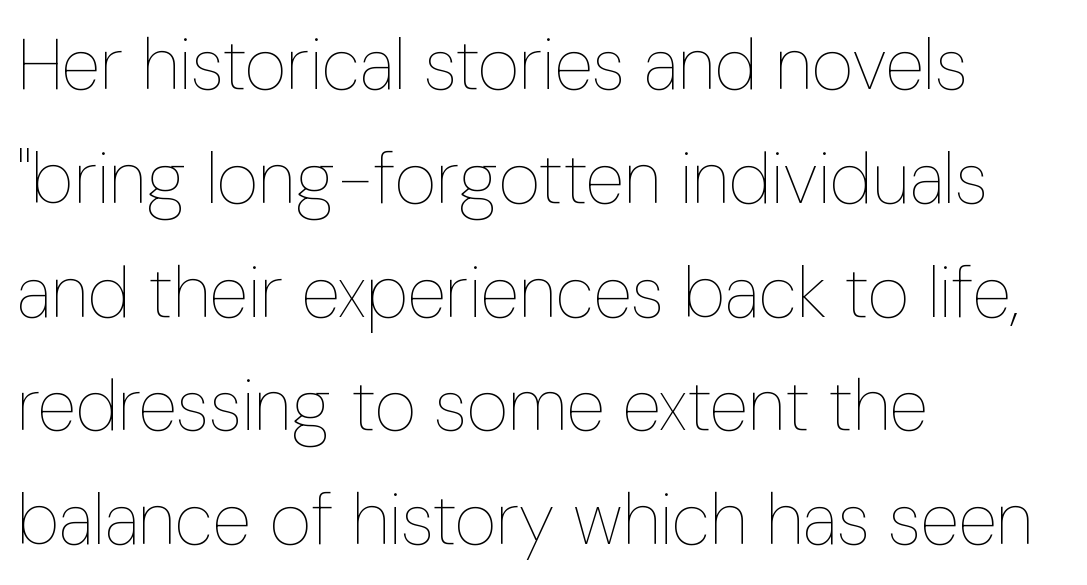
Teacher's note: observe the even left margin — that is flush-left alignment. The lines sit at an ordinary, default distance from one another. This rendering leaves character spacing at its baseline value. Here the designer chose a conventional face with non-uniform glyph widths. When letters stand straight like this, we call the style roman or upright.
